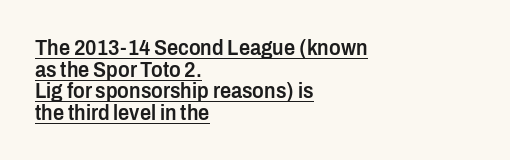
The rag falls on the right side of this text block. This block would grow much taller if given ordinary leading; it's compressed now. Moderately thickened strokes mark this as semibold type. The passage shown is underscored from start to finish.
